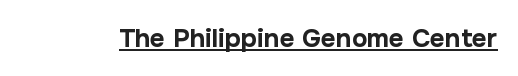
{"italic": "no", "bold": "yes", "underline": "yes", "letter_spacing": "normal", "letter_spacing_em": 0.0, "glyph_px": 26}
